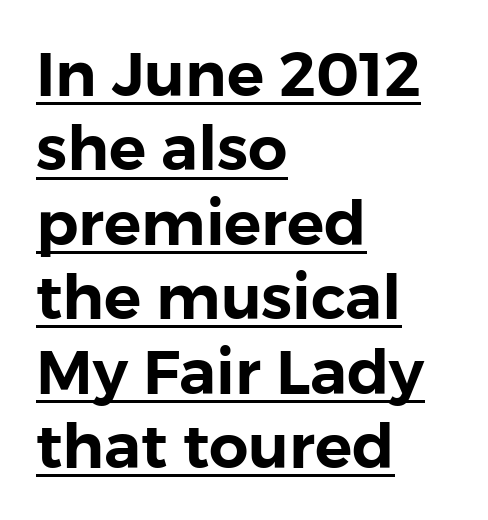
Q: Is the text italic (slanted)? A: No, it is upright.
Q: Is the typeface a serif or a sans-serif typeface? A: Sans-serif.
Q: Is the text underlined? A: Yes.
Q: How is the paragraph aligned? A: Left-aligned.
Q: Is the spacing between letters normal or unusually wide? A: Normal.
Q: Width (condensed, normal, or wide)? A: Normal.
Q: Stroke contrast? A: Low.
Q: x-height? A: Medium.
Q: Monospaced? A: No.
